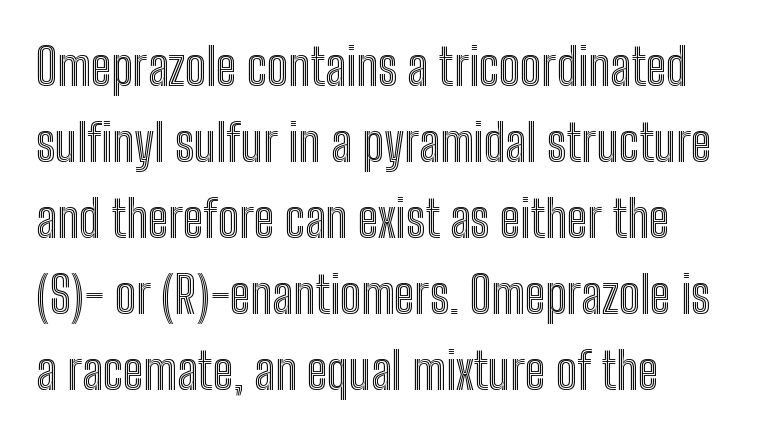
{"italic": "no", "width": "condensed", "x_height": "medium", "monospaced": "no", "underline": "no", "align": "left", "line_spacing": "normal", "line_spacing_ratio": 1.52, "letter_spacing": "normal", "letter_spacing_em": 0.0, "glyph_px": 50}
